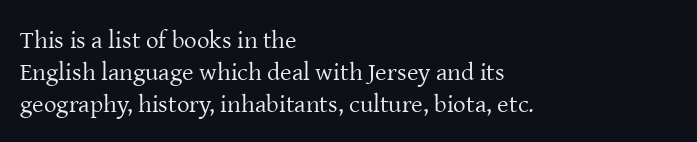
The image shows 25 px text type, upright; set left-aligned, normal line spacing (1.28x), normal letter spacing, not underlined.
